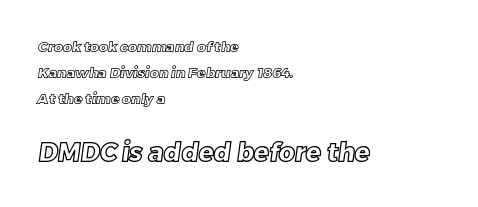
The image shows 25 px text type; set left-aligned, line spacing 1.85x, normal letter spacing, not underlined; the second (bottom) block is 1.79x larger.
